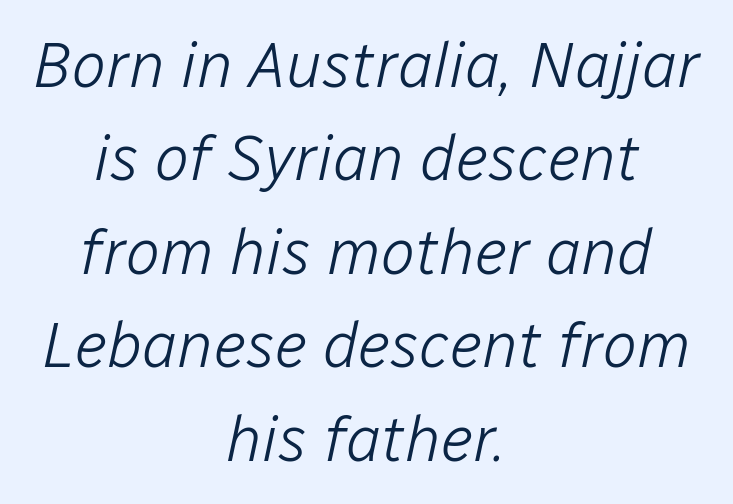
The image shows 64 px light type, italic (leaning right); set centered, normal line spacing (1.46x), normal letter spacing, not underlined; low stroke contrast and a medium x-height.
